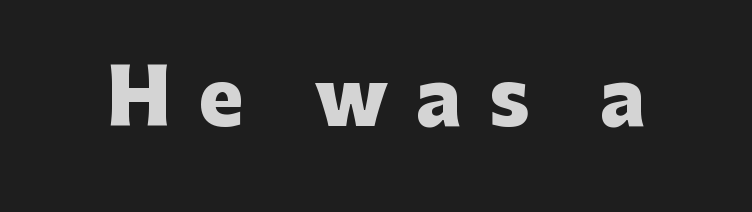
Q: Is the text bold? A: Yes.
Q: Is the text italic (slanted)? A: No, it is upright.
Q: Is the typeface a serif or a sans-serif typeface? A: Sans-serif.
Q: Is the text underlined? A: No.
Q: Is the spacing between letters normal or unusually wide? A: Unusually wide.
Q: Width (condensed, normal, or wide)? A: Normal.
Q: Stroke contrast? A: Low.
Q: x-height? A: Medium.
Q: Monospaced? A: No.
